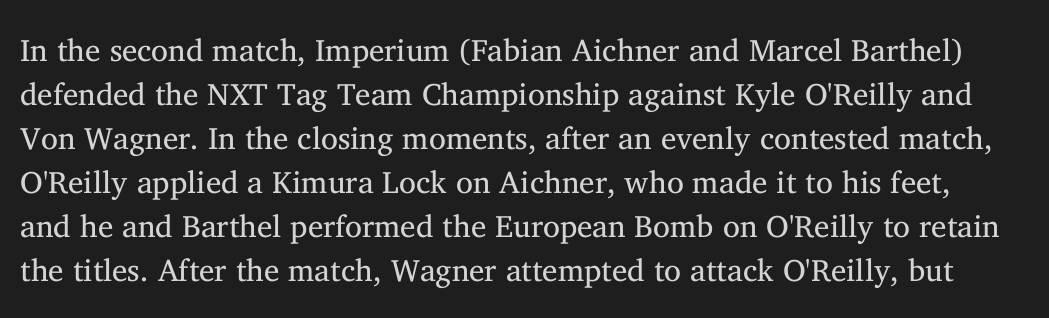
Q: Is the text bold? A: No.
Q: Is the text italic (slanted)? A: No, it is upright.
Q: Is the typeface a serif or a sans-serif typeface? A: Serif.
Q: Is the text underlined? A: No.
Q: Is the spacing between letters normal or unusually wide? A: Normal.
Q: Is the spacing between lines tight, normal or loose? A: Normal.
Q: Width (condensed, normal, or wide)? A: Normal.
Q: Stroke contrast? A: Medium.
Q: x-height? A: Medium.
Q: Monospaced? A: No.
